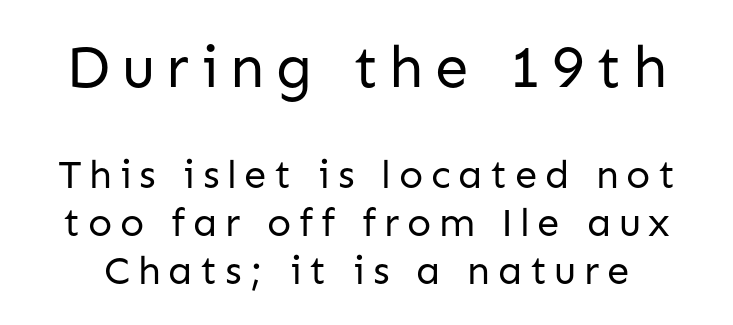
The image shows 60 px regular-weight sans-serif type, upright; set line spacing 1.2x, not underlined; the first (top) block is 1.5x larger; low stroke contrast and a medium x-height.
